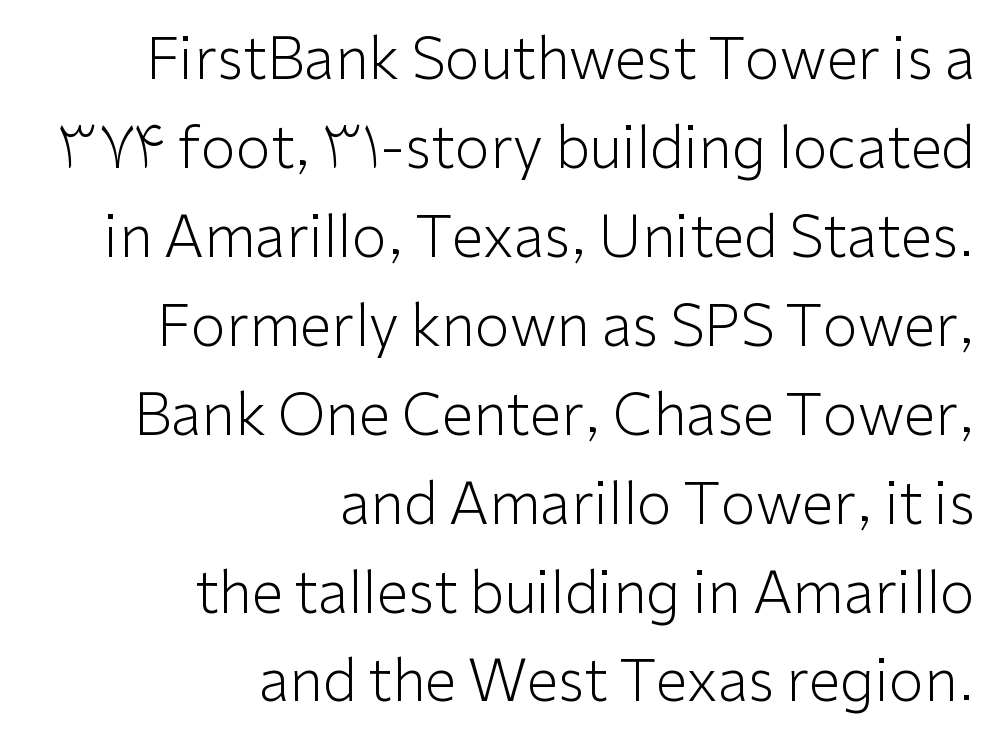
Letters rest on an invisible, unmarked baseline. Evenly set lines give the paragraph a standard silhouette. Italic? Not at all — the glyphs are vertical. The face used here is proportionally spaced, like ordinary book or web type. The paragraph shown leans on its right margin. This sample uses a sans-serif face.
